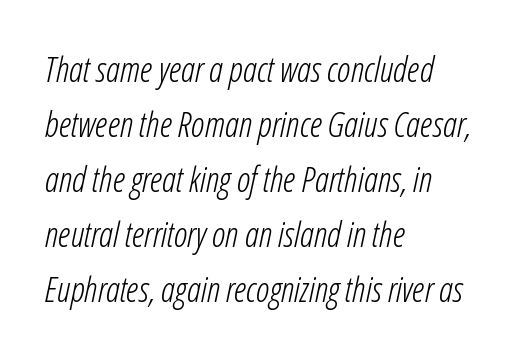
Q: Is the text bold? A: No.
Q: Is the text italic (slanted)? A: Yes, it leans right by about 12 degrees.
Q: Is the text underlined? A: No.
Q: How is the paragraph aligned? A: Left-aligned.
Q: Is the spacing between letters normal or unusually wide? A: Normal.
Q: Is the spacing between lines tight, normal or loose? A: Normal.
Q: Width (condensed, normal, or wide)? A: Condensed.
Q: Stroke contrast? A: Low.
Q: x-height? A: Medium.
Q: Monospaced? A: No.
